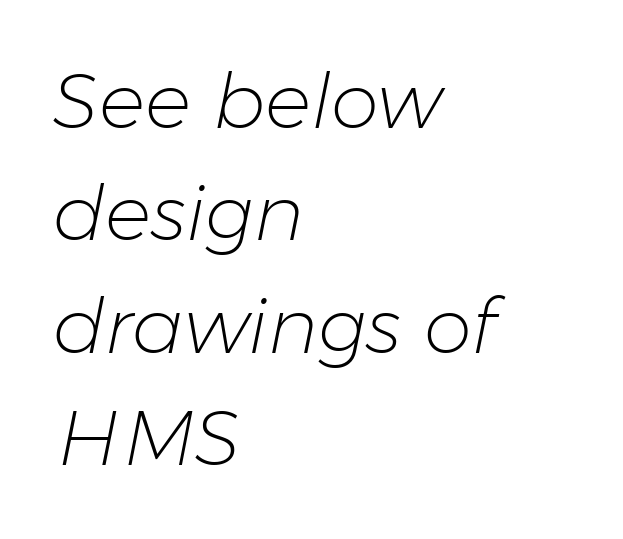
Q: Is the text bold? A: No.
Q: Is the text italic (slanted)? A: Yes, it leans right by about 11 degrees.
Q: Is the text underlined? A: No.
Q: How is the paragraph aligned? A: Left-aligned.
Q: Is the spacing between letters normal or unusually wide? A: Normal.
Q: Is the spacing between lines tight, normal or loose? A: Normal.
Q: Width (condensed, normal, or wide)? A: Normal.
Q: Stroke contrast? A: Low.
Q: x-height? A: Medium.
Q: Monospaced? A: No.
